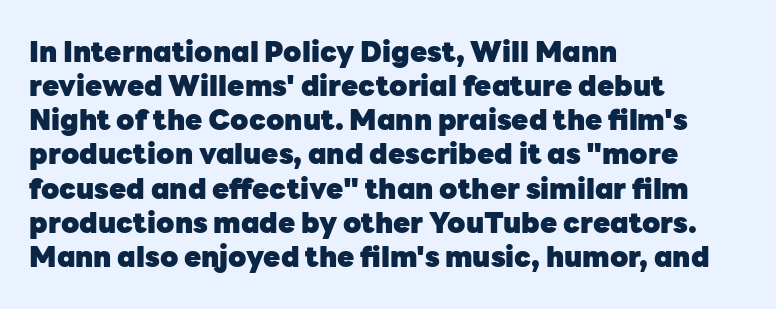
These lines are composed in type without serifs. You could not count columns in this text — the font is proportionally spaced. Pretty heavy lettering here — definitely bold. Teacher's note: observe the even left margin — that is flush-left alignment.
